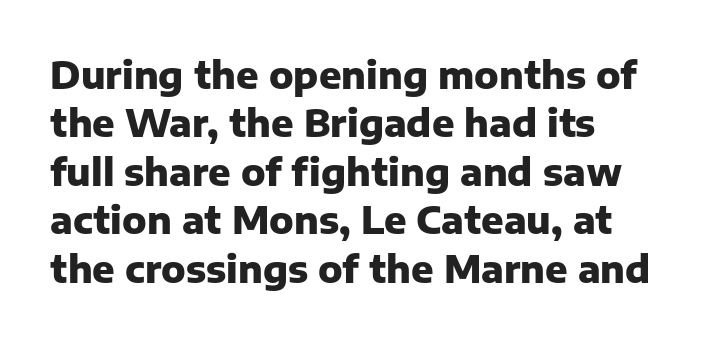
Q: Is the text bold? A: Yes.
Q: Is the text italic (slanted)? A: No, it is upright.
Q: Is the typeface a serif or a sans-serif typeface? A: Sans-serif.
Q: Is the text underlined? A: No.
Q: How is the paragraph aligned? A: Left-aligned.
Q: Is the spacing between letters normal or unusually wide? A: Normal.
Q: Is the spacing between lines tight, normal or loose? A: Normal.
Q: Width (condensed, normal, or wide)? A: Normal.
Q: Stroke contrast? A: Low.
Q: x-height? A: Medium.
Q: Monospaced? A: No.
